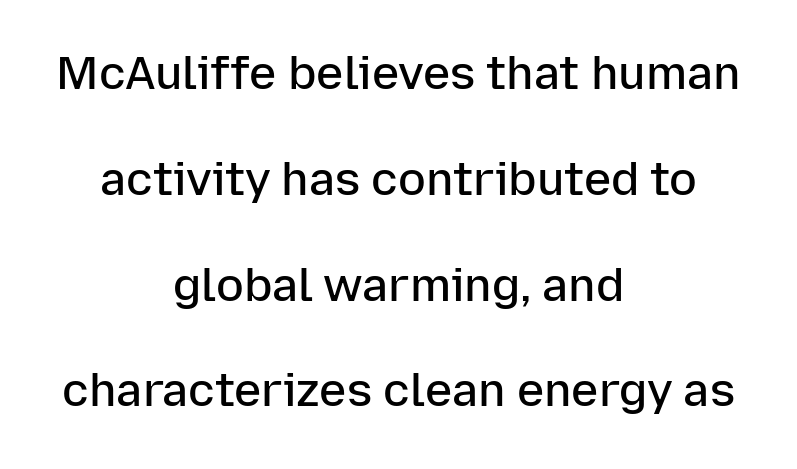
The image shows 46 px semibold sans-serif type, upright; set centered, loose line spacing (2.3x), normal letter spacing, not underlined; low stroke contrast and a medium x-height.
